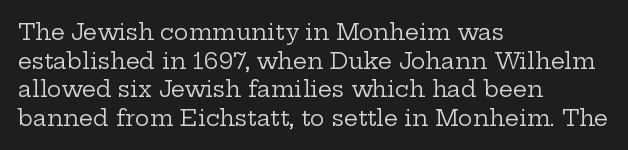
Check the space under the baseline: it is left empty. Characters follow at the spacing the type designer built in. These glyphs show unthickened strokes, regular width or finer. This is the regular roman posture of the typeface. A typesetter would call this leading conventional body-copy spacing. The compositor pushed each line to the left boundary.
